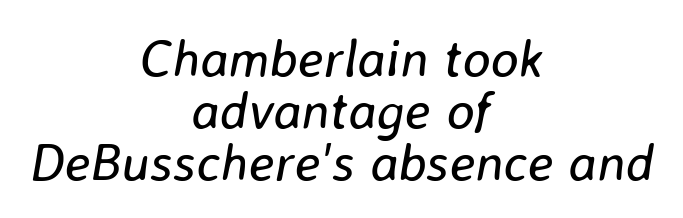
This rendering leaves character spacing at its baseline value. Compared with a typical body face, this is equally light or lighter still. The space between consecutive lines is stingy. Underline: absent.
